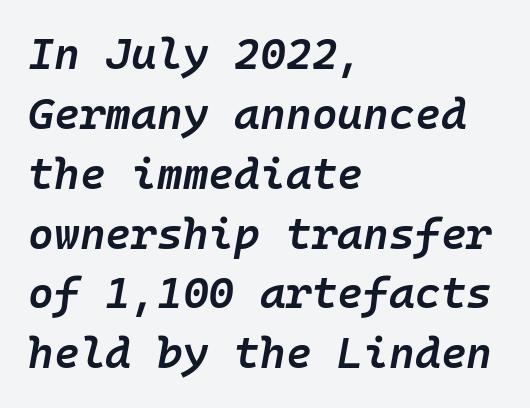
Q: Is the text bold? A: Semi-bold.
Q: Is the text italic (slanted)? A: Yes, it leans right by about 10 degrees.
Q: Is the text underlined? A: No.
Q: How is the paragraph aligned? A: Left-aligned.
Q: Is the spacing between letters normal or unusually wide? A: Normal.
Q: Is the spacing between lines tight, normal or loose? A: Normal.
Q: Width (condensed, normal, or wide)? A: Normal.
Q: Stroke contrast? A: Low.
Q: x-height? A: Medium.
Q: Monospaced? A: Yes.
